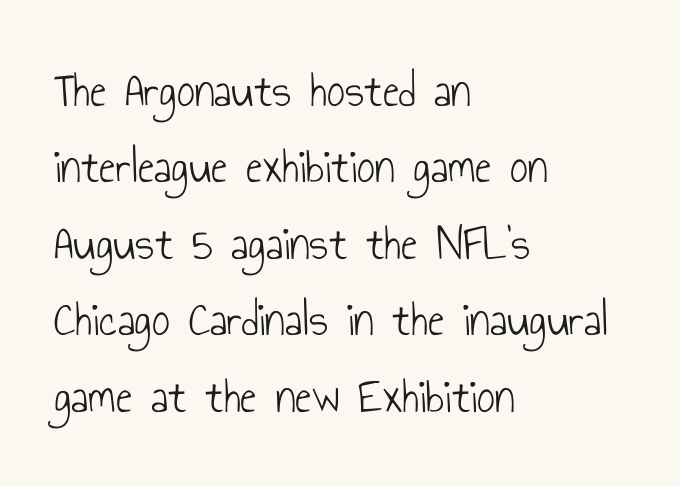
The image shows 50 px light, condensed sans-serif type, upright; set left-aligned, normal line spacing (1.53x), normal letter spacing, not underlined; low stroke contrast and a small x-height.
